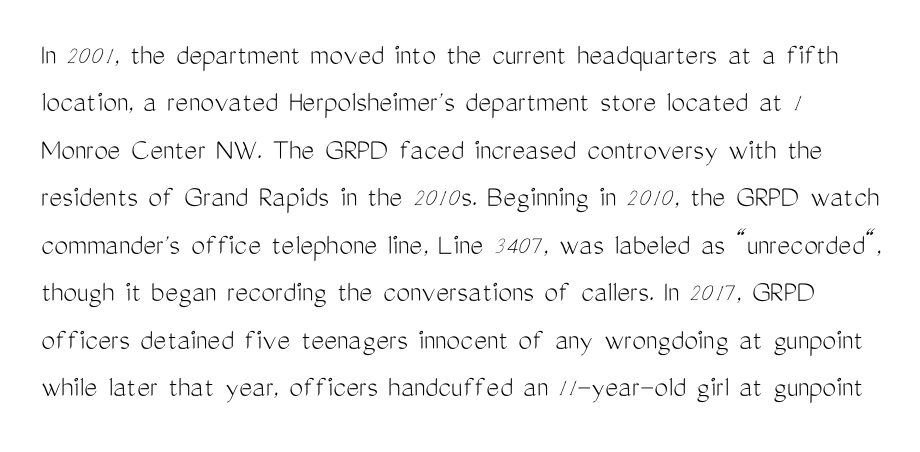
Nothing sits at the stroke ends, so this counts as sans-serif. Posture: vertical. Is this a fixed-width face? No — the glyphs have proportional, varying widths. Honestly, there is no underline to notice here at all.
